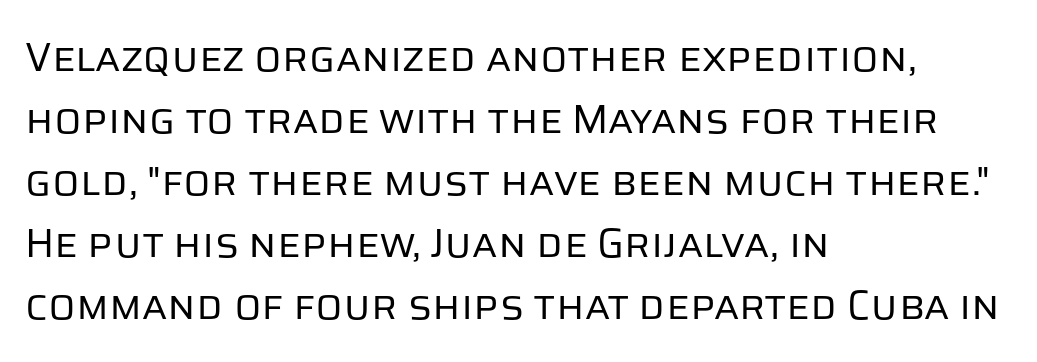
Q: Is the text bold? A: No.
Q: Is the text italic (slanted)? A: No, it is upright.
Q: Is the typeface a serif or a sans-serif typeface? A: Sans-serif.
Q: Is the text underlined? A: No.
Q: How is the paragraph aligned? A: Left-aligned.
Q: Is the spacing between letters normal or unusually wide? A: Normal.
Q: Is the spacing between lines tight, normal or loose? A: Normal.
Q: Width (condensed, normal, or wide)? A: Normal.
Q: Stroke contrast? A: Low.
Q: x-height? A: Large.
Q: Monospaced? A: No.
